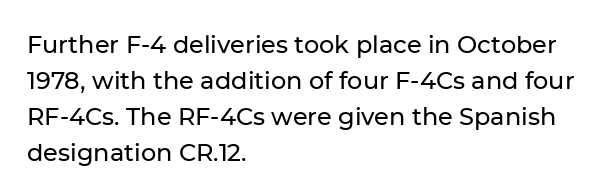
You can tell it's not italic because the verticals are truly vertical. Whoever set this chose a conventional vertical rhythm. The line texture is even and compact thanks to regular tracking. Each row of text sits above clean, open space.
